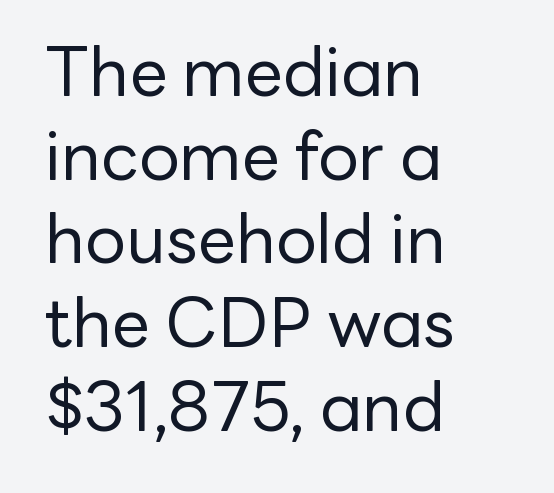
Q: Is the text bold? A: No.
Q: Is the text italic (slanted)? A: No, it is upright.
Q: Is the typeface a serif or a sans-serif typeface? A: Sans-serif.
Q: Is the text underlined? A: No.
Q: How is the paragraph aligned? A: Left-aligned.
Q: Is the spacing between letters normal or unusually wide? A: Normal.
Q: Width (condensed, normal, or wide)? A: Normal.
Q: Stroke contrast? A: Low.
Q: x-height? A: Medium.
Q: Monospaced? A: No.
